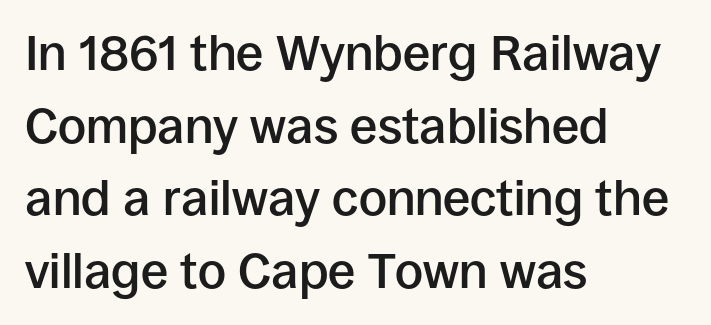
Q: Is the text bold? A: Semi-bold.
Q: Is the text italic (slanted)? A: No, it is upright.
Q: Is the typeface a serif or a sans-serif typeface? A: Sans-serif.
Q: Is the text underlined? A: No.
Q: How is the paragraph aligned? A: Left-aligned.
Q: Is the spacing between letters normal or unusually wide? A: Normal.
Q: Is the spacing between lines tight, normal or loose? A: Normal.
Q: Width (condensed, normal, or wide)? A: Normal.
Q: Stroke contrast? A: Low.
Q: x-height? A: Large.
Q: Monospaced? A: No.
